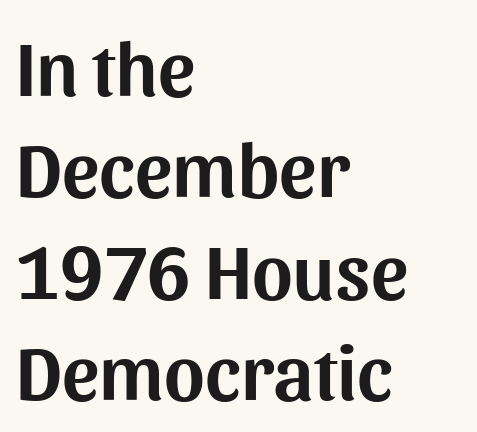
The face used here is proportionally spaced, like ordinary book or web type. Decoration check: the copy has no underline. The rendering uses a moderate line-height, typical for paragraphs. A typesetter would call this zero additional tracking. Ordinary non-slanted type is in use.
